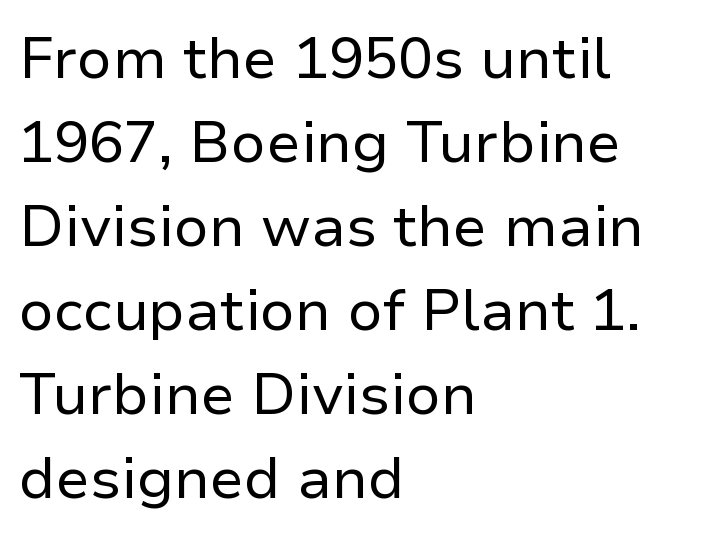
The cut favours lightness, reaching ordinary text weight at its darkest. Layout note: lines flush left. The type sits square on the baseline with zero lean. Varying glyph widths throughout — classic text-font behaviour. Bare-footed words on every line.
